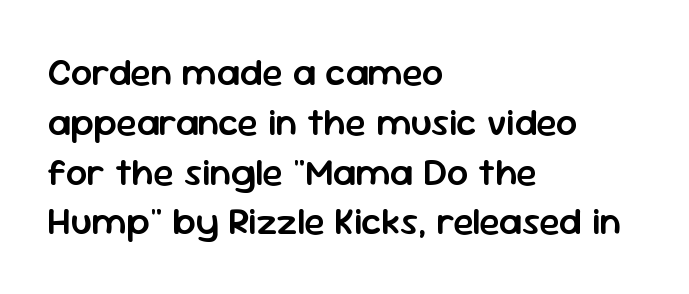
Do the letters lean? They stand straight. Moderately thickened strokes mark this as semibold type. This is sans-serif lettering, the kind often seen on screens and signage. The paragraph shown leans on its left margin. Here the designer chose a conventional face with non-uniform glyph widths. This block has exactly the height ordinary leading produces.
